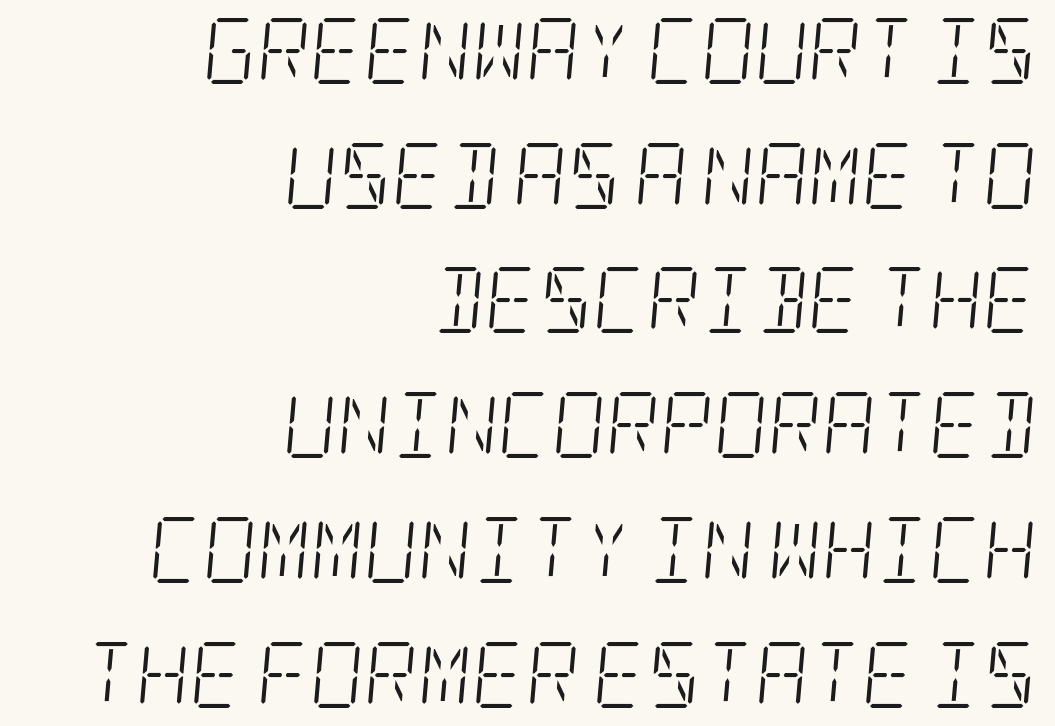
The image shows 66 px light, condensed serif type, italic (leaning right); set right-aligned, line spacing 1.89x, normal letter spacing, not underlined; low stroke contrast and a large x-height.
